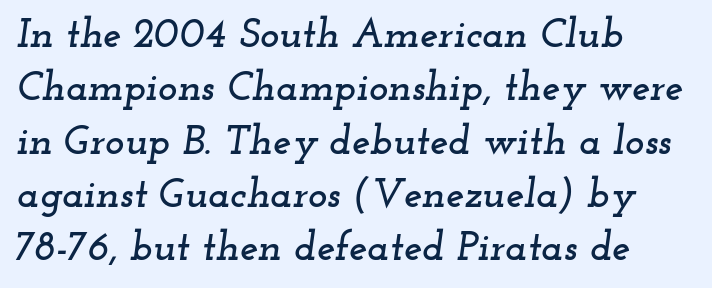
Think of a printed novel: that variable character pitch is what you see here. When letters slant like this, we call the style italic. The paragraph has a hard left edge and a soft right edge. In terms of leading, this rendering sits right in the middle. Glyph-to-glyph distance matches everyday printed text. Any mark beneath the type? The region is blank.
